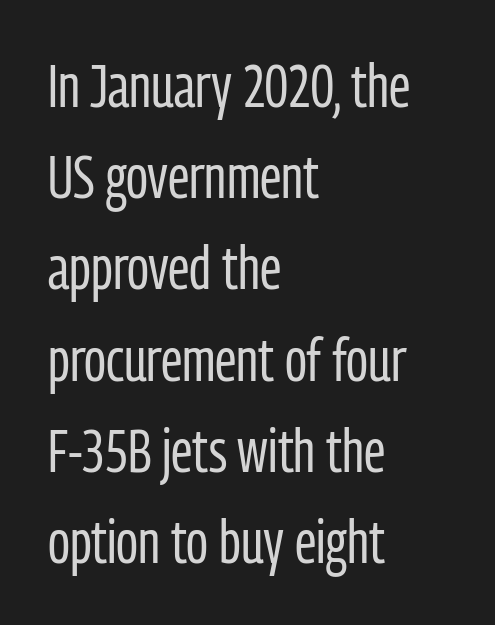
{"serif": "no", "italic": "no", "bold": "no", "weight": "regular", "width": "condensed", "stroke_contrast": "low", "x_height": "medium", "monospaced": "no", "underline": "no", "align": "left", "line_spacing": "normal", "line_spacing_ratio": 1.52, "letter_spacing": "normal", "letter_spacing_em": 0.0, "glyph_px": 60}
